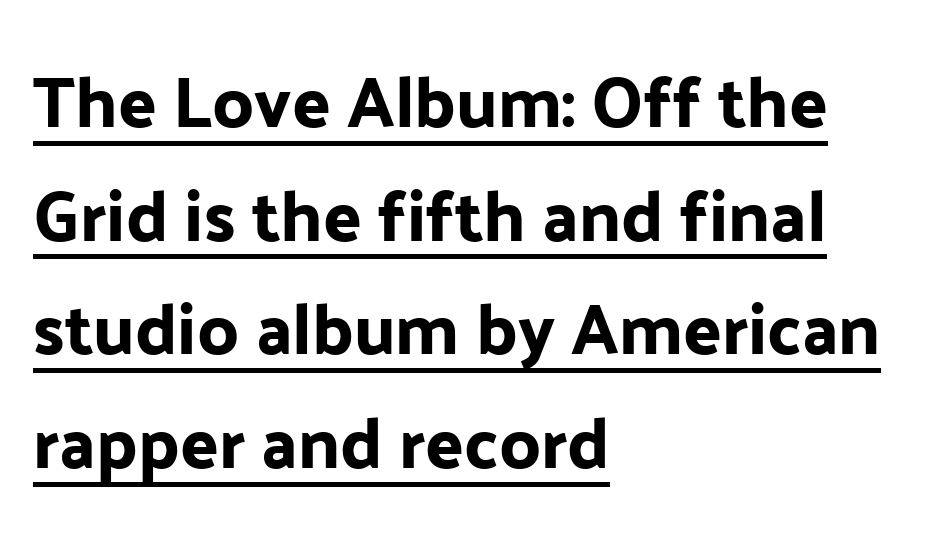
Q: Is the text italic (slanted)? A: No, it is upright.
Q: Is the typeface a serif or a sans-serif typeface? A: Sans-serif.
Q: Is the text underlined? A: Yes.
Q: How is the paragraph aligned? A: Left-aligned.
Q: Is the spacing between letters normal or unusually wide? A: Normal.
Q: Is the spacing between lines tight, normal or loose? A: Normal.
Q: Width (condensed, normal, or wide)? A: Normal.
Q: Stroke contrast? A: Low.
Q: x-height? A: Medium.
Q: Monospaced? A: No.
